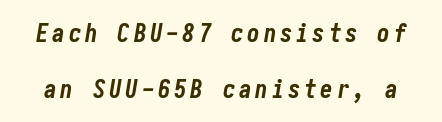
{"italic": "yes", "lean": "right", "slant_degrees": 10, "bold": "yes", "underline": "no", "line_spacing": "loose", "line_spacing_ratio": 2.23, "glyph_px": 25}
